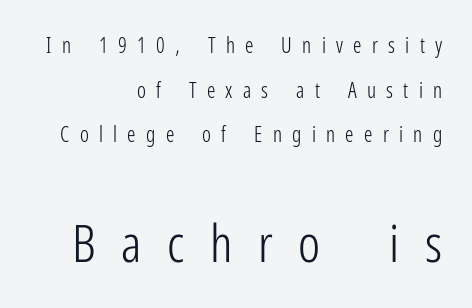
Q: Is the text bold? A: No.
Q: Is the text italic (slanted)? A: No, it is upright.
Q: Is the typeface a serif or a sans-serif typeface? A: Sans-serif.
Q: Is the text underlined? A: No.
Q: How is the paragraph aligned? A: Right-aligned.
Q: Is the spacing between letters normal or unusually wide? A: Unusually wide.
Q: Is the spacing between lines tight, normal or loose? A: Loose.
Q: Which block of text is set in a larger size, the first (top) or the second (bottom)? A: The second (bottom) one.
Q: Width (condensed, normal, or wide)? A: Condensed.
Q: Stroke contrast? A: Low.
Q: x-height? A: Medium.
Q: Monospaced? A: No.
